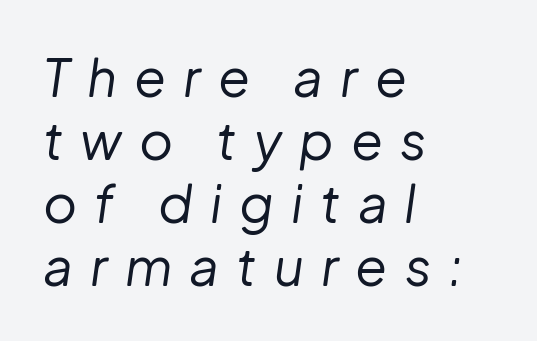
Q: Is the text bold? A: No.
Q: Is the text italic (slanted)? A: Yes, it leans right by about 8 degrees.
Q: Is the text underlined? A: No.
Q: How is the paragraph aligned? A: Left-aligned.
Q: Is the spacing between letters normal or unusually wide? A: Unusually wide.
Q: Width (condensed, normal, or wide)? A: Normal.
Q: Stroke contrast? A: Low.
Q: x-height? A: Medium.
Q: Monospaced? A: No.
